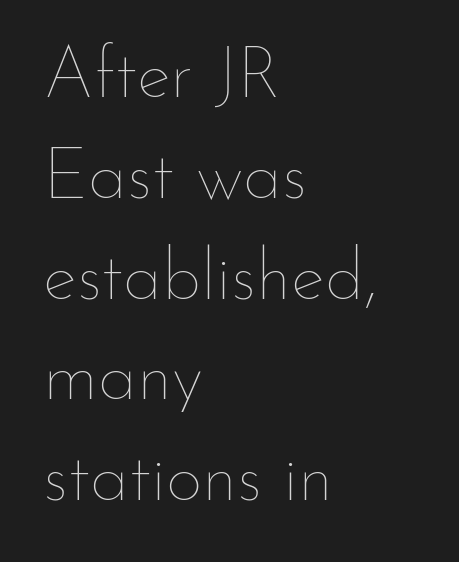
{"italic": "no", "bold": "no", "weight": "thin", "width": "normal", "stroke_contrast": "low", "x_height": "small", "monospaced": "no", "underline": "no", "align": "left", "line_spacing": "normal", "line_spacing_ratio": 1.4, "letter_spacing": "normal", "letter_spacing_em": 0.0, "glyph_px": 72}
